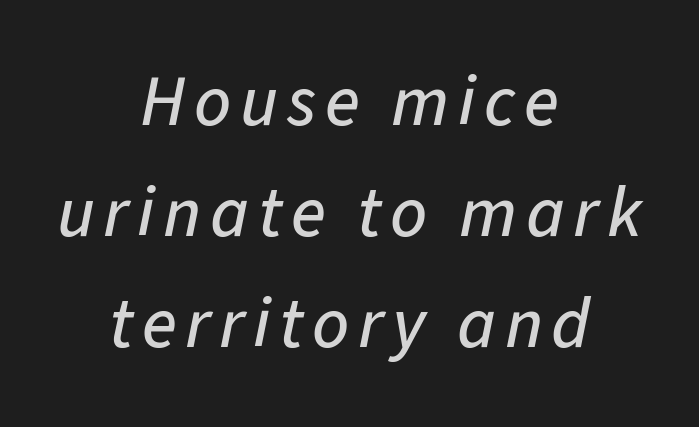
These lines are rendered in a variable-pitch font. Just letters on the line, the space beneath them empty. Does the lettering tilt? It does — this is italic. One-word summary of the alignment: center. Summary of vertical rhythm: regular, with standard interline spacing.
